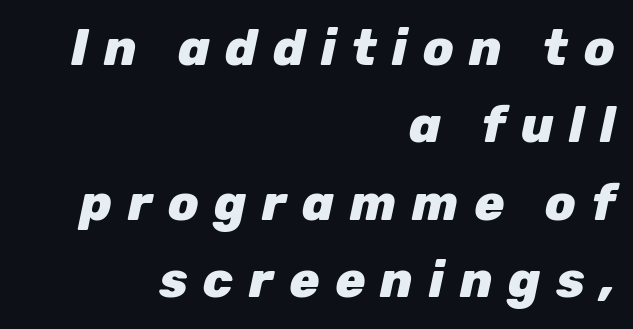
{"italic": "yes", "lean": "right", "slant_degrees": 12, "bold": "yes", "weight": "heavy", "width": "normal", "stroke_contrast": "low", "x_height": "medium", "monospaced": "no", "underline": "no", "align": "right", "line_spacing": "normal", "line_spacing_ratio": 1.55, "letter_spacing": "wide", "letter_spacing_em": 0.31, "glyph_px": 50}
